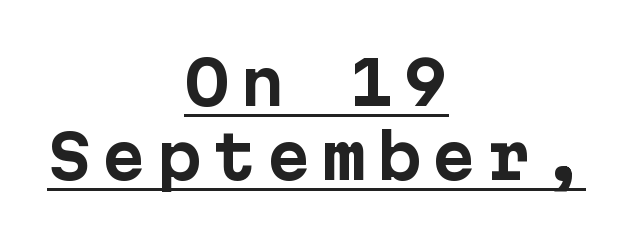
The image shows 59 px bold sans-serif type, upright; set centered, normal line spacing (1.26x), underlined; low stroke contrast and a medium x-height.
